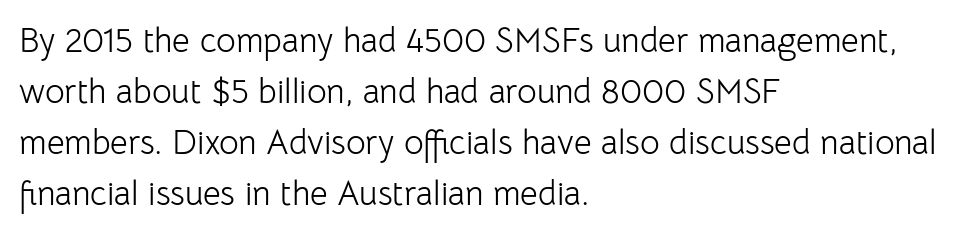
Q: Is the text bold? A: No.
Q: Is the text italic (slanted)? A: No, it is upright.
Q: Is the typeface a serif or a sans-serif typeface? A: Sans-serif.
Q: Is the text underlined? A: No.
Q: How is the paragraph aligned? A: Left-aligned.
Q: Is the spacing between letters normal or unusually wide? A: Normal.
Q: Is the spacing between lines tight, normal or loose? A: Normal.
Q: Width (condensed, normal, or wide)? A: Normal.
Q: Stroke contrast? A: Low.
Q: x-height? A: Medium.
Q: Monospaced? A: No.
